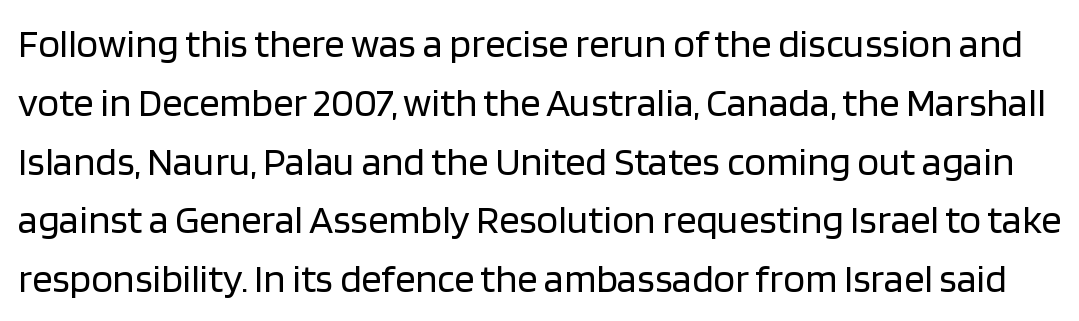
The image shows 40 px regular-weight sans-serif type, upright; set normal line spacing (1.47x), normal letter spacing, not underlined; low stroke contrast and a large x-height.
